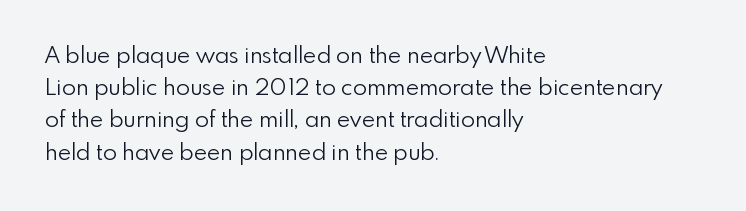
The image shows 23 px text type, upright; set left-aligned, normal line spacing (1.4x), normal letter spacing, not underlined.
